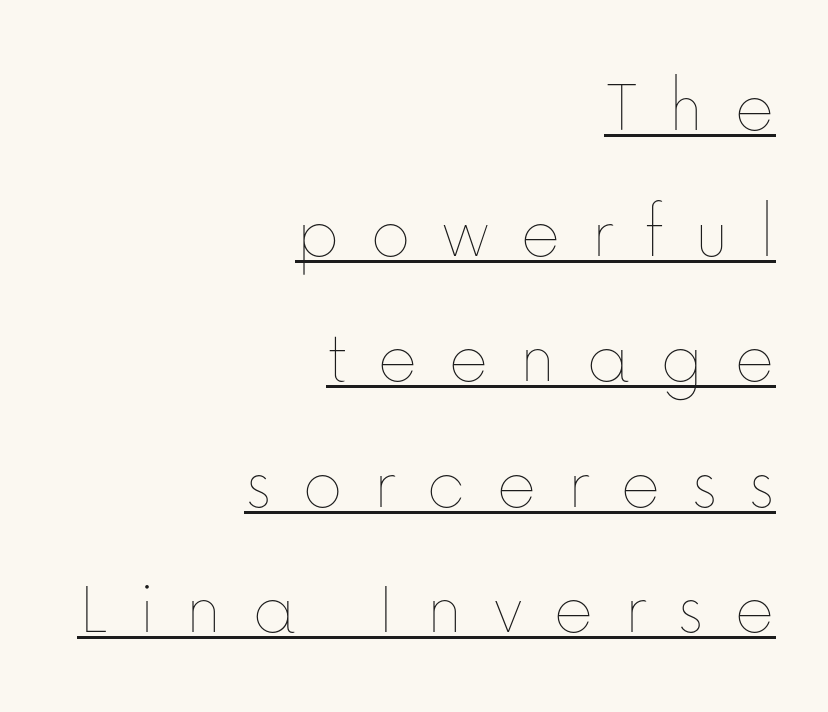
Q: Is the text bold? A: No.
Q: Is the text italic (slanted)? A: No, it is upright.
Q: Is the text underlined? A: Yes.
Q: How is the paragraph aligned? A: Right-aligned.
Q: Is the spacing between letters normal or unusually wide? A: Unusually wide.
Q: Is the spacing between lines tight, normal or loose? A: Normal.
Q: Width (condensed, normal, or wide)? A: Normal.
Q: Stroke contrast? A: Low.
Q: x-height? A: Medium.
Q: Monospaced? A: No.
